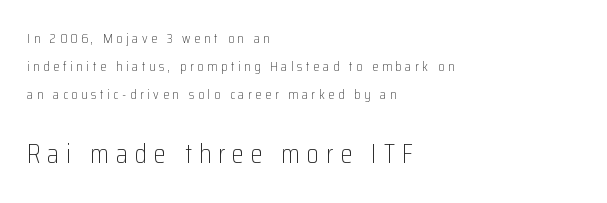
Does the copy run flush right? No — it runs flush left. The strip under each line holds only bare page. Style check: upright. What's the leading like? Stretched, with rows far apart.
